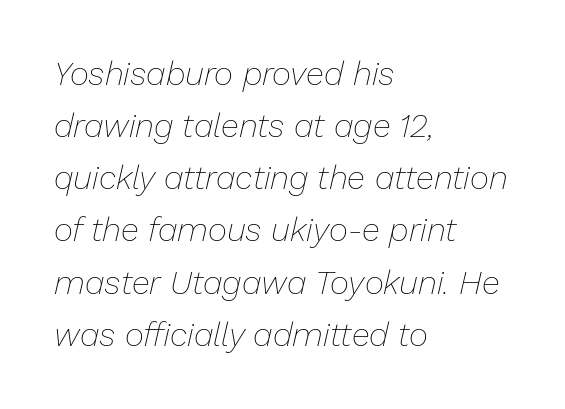
The font sits on the lighter half of the weight spectrum, regular included. The paragraph has a hard left edge and a soft right edge. Is the letter spacing exaggerated? No — it looks like the ordinary default. The space directly below the letters is spotless.
